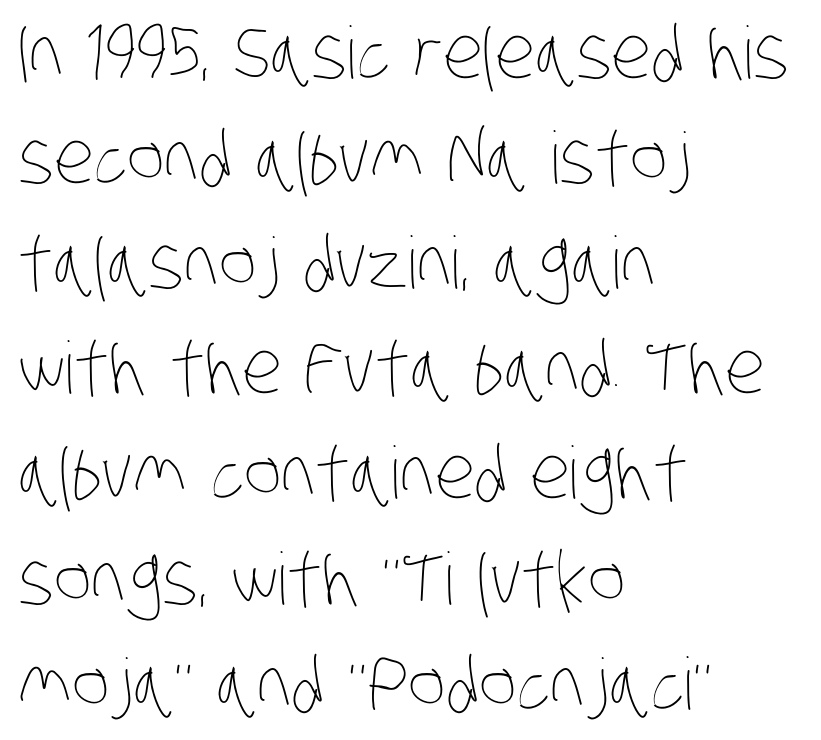
A clean baseline with only descenders dipping below it. Words appear dense and cohesive because spacing is normal. The passage shown is typed in a proportional face where columns would drift. Baseline-to-baseline distance is the conventional proportion of letter height. The paragraph shown leans on its left margin. The font is comparable to plain body text, perhaps lighter.
